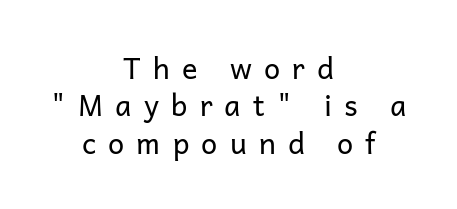
Look at the bottom of the vertical strokes: they stop flat, with no serifs. A centered setting, common on invitations and titles, is used for this passage. If you drew a line through each stem, it would be perfectly vertical. Counters stay open thanks to moderate or lighter strokes.
